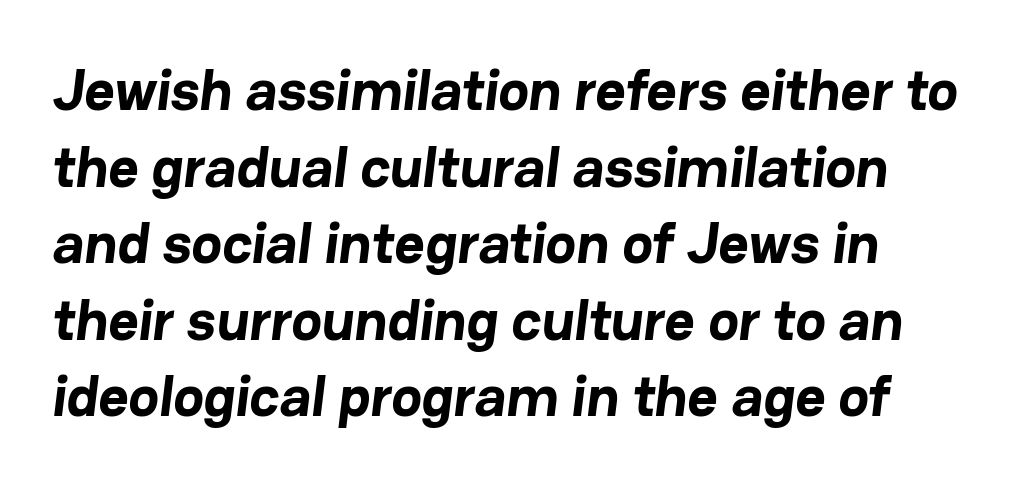
The image shows 58 px bold sans-serif type; set normal line spacing (1.32x), normal letter spacing, not underlined; low stroke contrast and a medium x-height.
